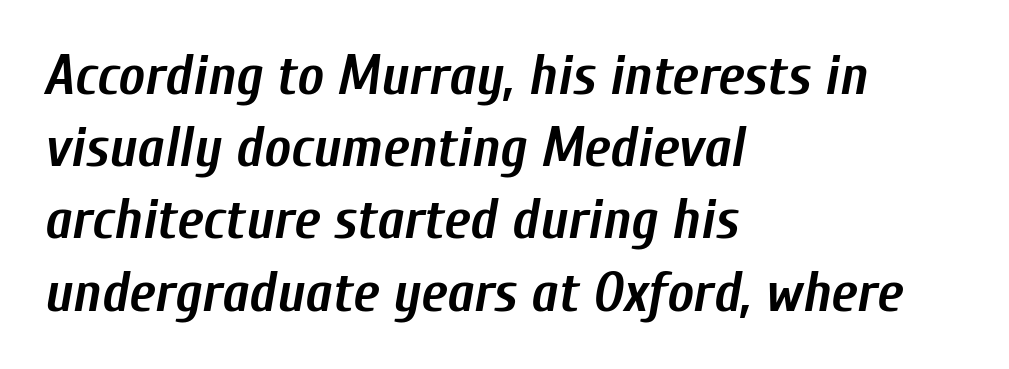
{"italic": "yes", "lean": "right", "slant_degrees": 10, "bold": "yes", "weight": "semibold", "width": "condensed", "stroke_contrast": "low", "x_height": "medium", "monospaced": "no", "underline": "no", "align": "left", "line_spacing": "normal", "line_spacing_ratio": 1.29, "letter_spacing": "normal", "letter_spacing_em": 0.0, "glyph_px": 56}
